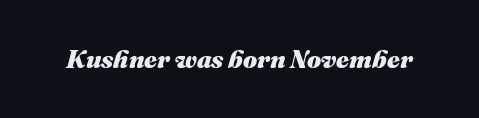
The image shows 25 px bold type, italic (leaning right); set normal letter spacing, not underlined.
